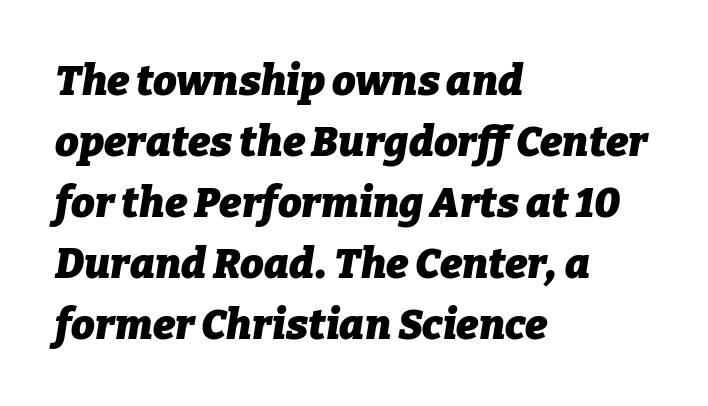
The image shows 42 px heavy type, italic (leaning right); set left-aligned, normal line spacing (1.45x), normal letter spacing, not underlined; low stroke contrast and a medium x-height.
